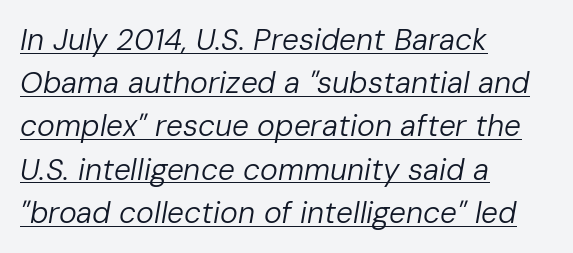
Compared with undecorated copy, this sample adds a rule below the words. Bold? No — there's no thickening of the strokes. The text carries the slant typical of an italic or oblique font. One-word summary of the alignment: left. Think of a printed novel: that variable character pitch is what you see here.
